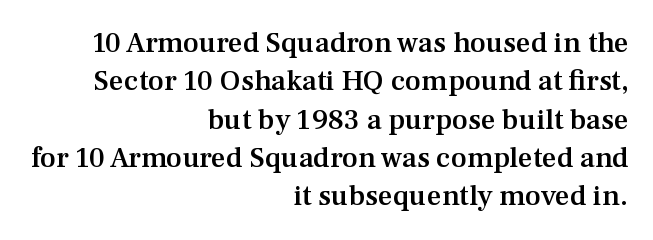
{"serif": "yes", "italic": "no", "bold": "semi", "weight": "semibold", "width": "normal", "stroke_contrast": "medium", "x_height": "medium", "monospaced": "no", "underline": "no", "align": "right", "line_spacing": "normal", "line_spacing_ratio": 1.32, "letter_spacing": "normal", "letter_spacing_em": 0.0, "glyph_px": 29}
